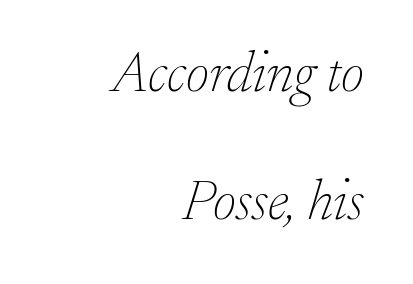
The image shows 57 px thin serif type, italic (leaning right); set right-aligned, loose line spacing (2.24x), normal letter spacing, not underlined; low stroke contrast and a small x-height.
